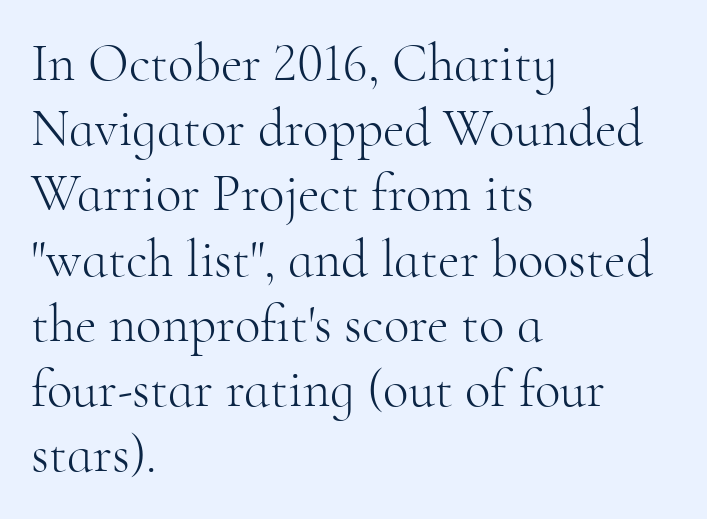
The image shows 53 px light serif type, upright; set left-aligned, line spacing 1.23x, normal letter spacing, not underlined; high stroke contrast and a small x-height.
